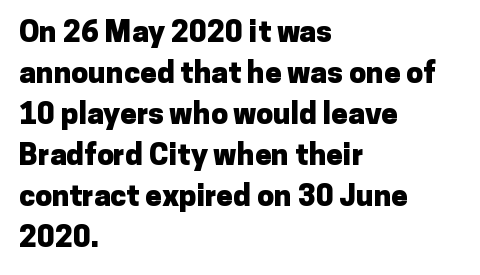
Casual observation: everything's shoved over to the left. The letters advance in unequal steps, a hallmark of proportional type. The axis of the letterforms is exactly vertical. The font family rendered here belongs to the sans-serif group. Spacing between characters is what you'd get straight out of the box.
